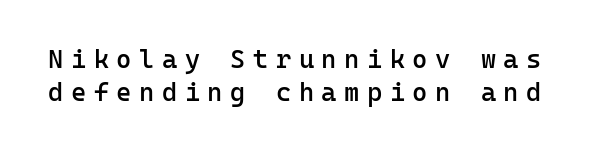
{"italic": "no", "bold": "semi", "underline": "no", "line_spacing": "normal", "line_spacing_ratio": 1.28, "letter_spacing": "wide", "letter_spacing_em": 0.29, "glyph_px": 26}
